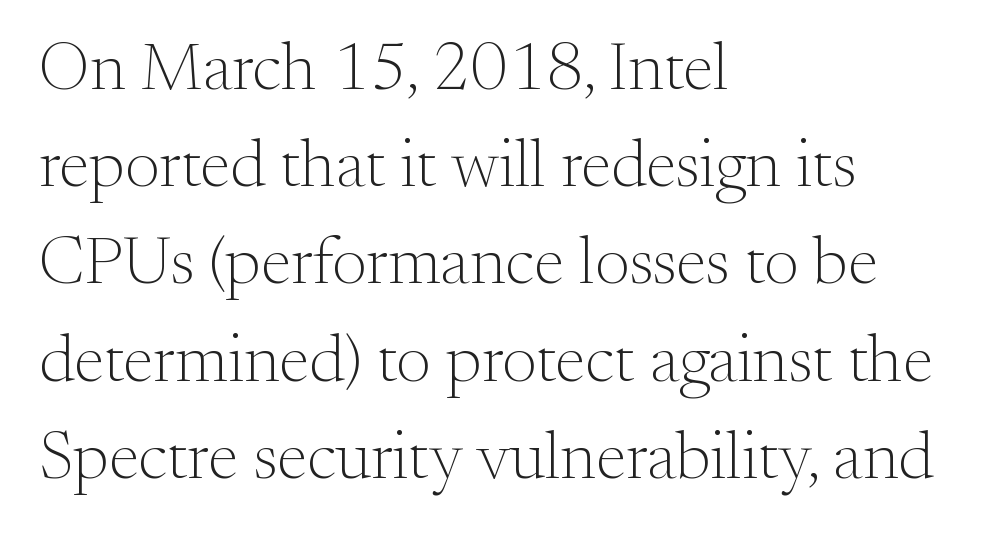
The image shows 68 px light serif type, upright; set left-aligned, normal line spacing (1.43x), normal letter spacing, not underlined; medium stroke contrast and a small x-height.
